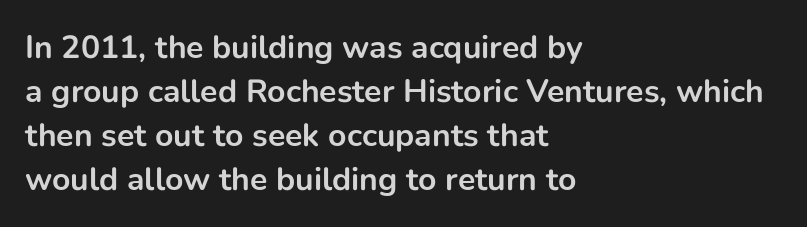
The image shows 32 px bold sans-serif type, upright; set left-aligned, normal line spacing (1.37x), normal letter spacing, not underlined; low stroke contrast and a medium x-height.
